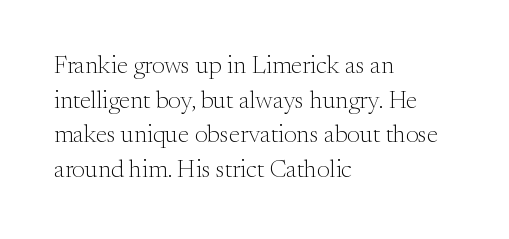
Q: Is the text bold? A: No.
Q: Is the text italic (slanted)? A: No, it is upright.
Q: Is the text underlined? A: No.
Q: How is the paragraph aligned? A: Left-aligned.
Q: Is the spacing between letters normal or unusually wide? A: Normal.
Q: Is the spacing between lines tight, normal or loose? A: Normal.
